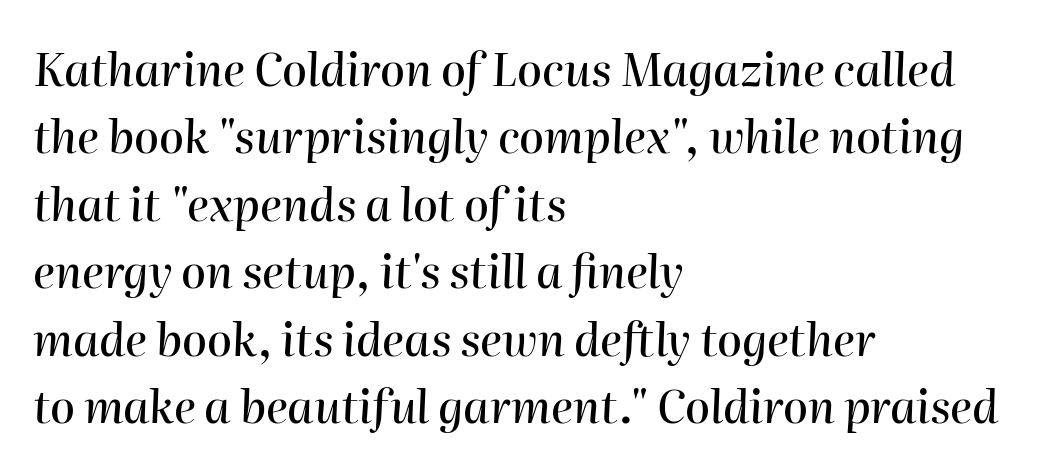
Q: Is the text italic (slanted)? A: Yes, it leans right by about 2 degrees.
Q: Is the text underlined? A: No.
Q: How is the paragraph aligned? A: Left-aligned.
Q: Is the spacing between letters normal or unusually wide? A: Normal.
Q: Is the spacing between lines tight, normal or loose? A: Normal.
Q: Width (condensed, normal, or wide)? A: Normal.
Q: Stroke contrast? A: High.
Q: x-height? A: Medium.
Q: Monospaced? A: No.
